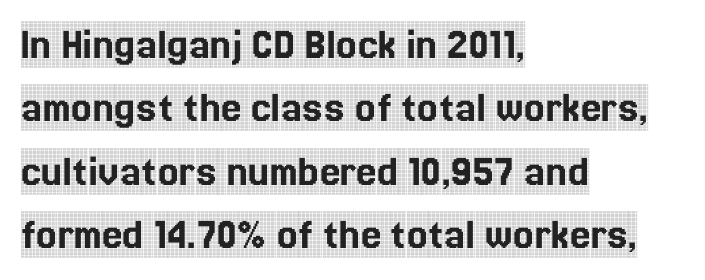
The paragraph has a hard left edge and a soft right edge. Tracking value appears to be zero — textbook default spacing. Tall strokes in this sample are plumb rather than angled. Regarding serifs, this sample has them. Each letter keeps its own natural width here, so spacing adapts to shape.
